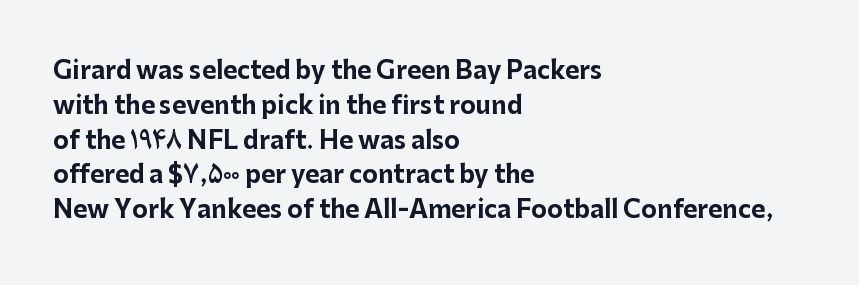
Nope, not italic — everything's standing straight. The passage shown has conventional tracking throughout. Bold? Absolutely — the strokes are thick and heavy. If you drew a ruler down the left edge, every line would touch it. The gap between lines stays unmarked. Horizontal bands of white between lines are of average thickness.
